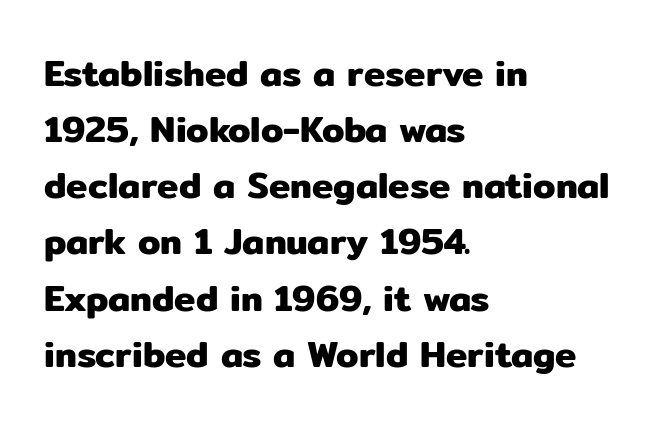
Q: Is the text italic (slanted)? A: No, it is upright.
Q: Is the typeface a serif or a sans-serif typeface? A: Sans-serif.
Q: Is the text underlined? A: No.
Q: How is the paragraph aligned? A: Left-aligned.
Q: Is the spacing between letters normal or unusually wide? A: Normal.
Q: Is the spacing between lines tight, normal or loose? A: Normal.
Q: Width (condensed, normal, or wide)? A: Normal.
Q: Stroke contrast? A: Low.
Q: x-height? A: Medium.
Q: Monospaced? A: No.
